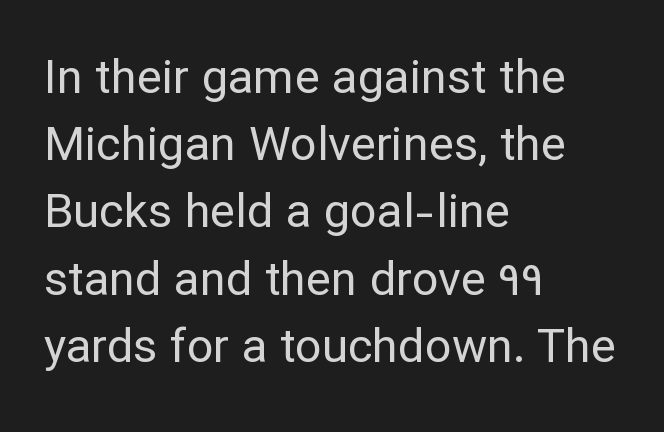
{"serif": "no", "italic": "no", "bold": "no", "weight": "regular", "width": "normal", "stroke_contrast": "low", "x_height": "medium", "monospaced": "no", "underline": "no", "align": "left", "line_spacing": "normal", "line_spacing_ratio": 1.43, "letter_spacing": "normal", "letter_spacing_em": 0.0, "glyph_px": 47}
